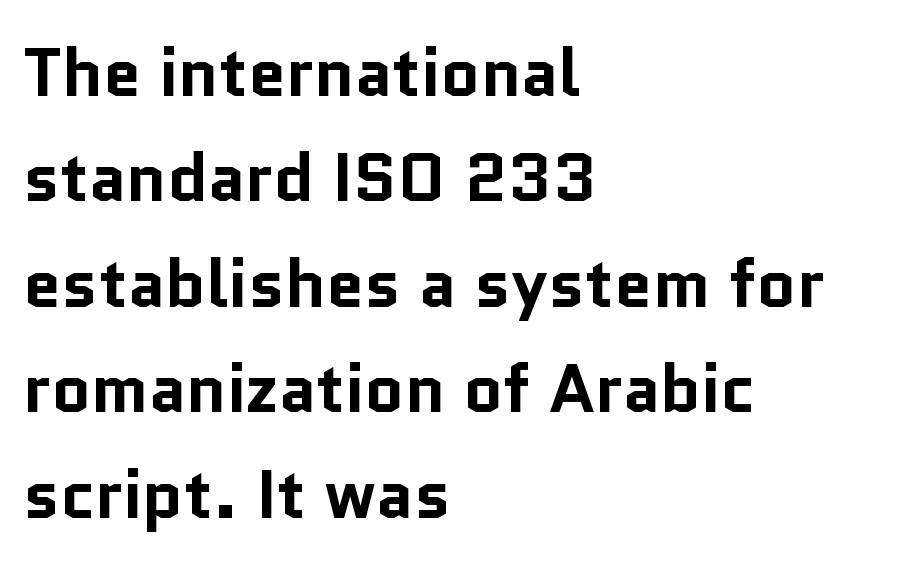
Heavy, bold letterforms. Which margin do the lines hug? The left one — the right edge is uneven. A typesetter would call this leading conventional body-copy spacing. Honestly, there is no underline to notice here at all.
